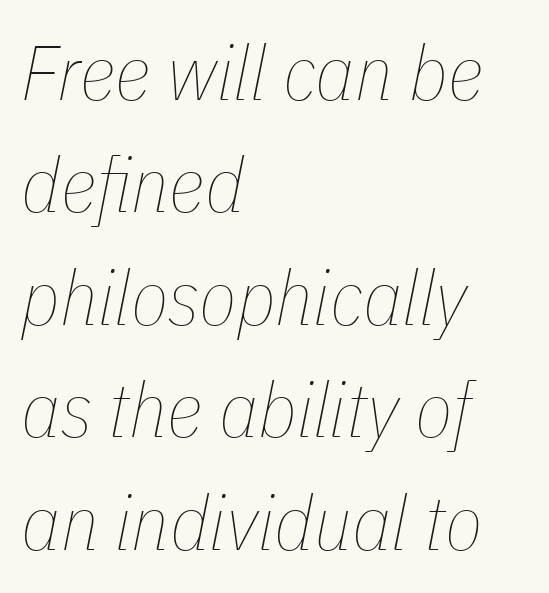
Q: Is the text bold? A: No.
Q: Is the text italic (slanted)? A: Yes, it leans right by about 11 degrees.
Q: Is the text underlined? A: No.
Q: How is the paragraph aligned? A: Left-aligned.
Q: Is the spacing between letters normal or unusually wide? A: Normal.
Q: Is the spacing between lines tight, normal or loose? A: Normal.
Q: Width (condensed, normal, or wide)? A: Condensed.
Q: Stroke contrast? A: Low.
Q: x-height? A: Medium.
Q: Monospaced? A: No.
